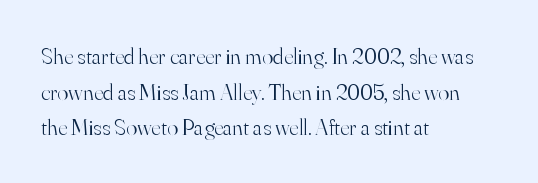
Baseline-to-baseline distance is the conventional proportion of letter height. The passage is arranged the way most books set body copy — flush left. The glyphs are unaccompanied by any horizontal stroke below them. The gaps between neighbouring characters are ordinary and unremarkable.
